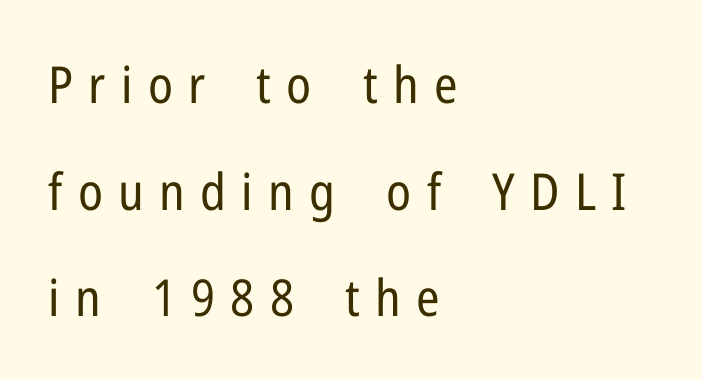
{"serif": "no", "italic": "no", "bold": "no", "weight": "regular", "width": "condensed", "stroke_contrast": "low", "x_height": "medium", "monospaced": "no", "underline": "no", "align": "left", "line_spacing": "loose", "line_spacing_ratio": 2.09, "letter_spacing": "wide", "letter_spacing_em": 0.3, "glyph_px": 51}
